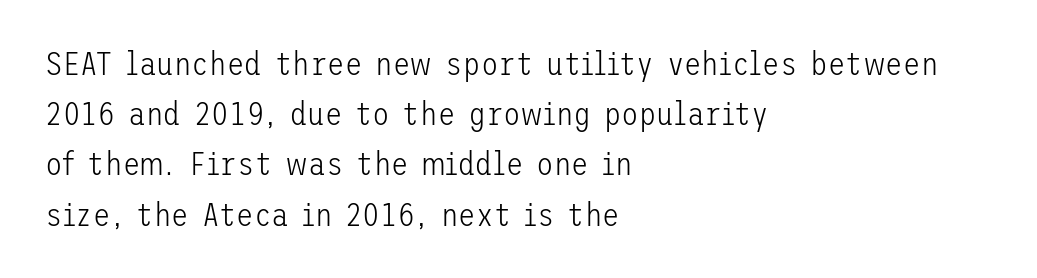
{"serif": "no", "italic": "no", "bold": "no", "weight": "light", "width": "normal", "stroke_contrast": "low", "x_height": "medium", "underline": "no", "align": "left", "line_spacing": "normal", "line_spacing_ratio": 1.57, "letter_spacing": "normal", "letter_spacing_em": 0.0, "glyph_px": 32}
